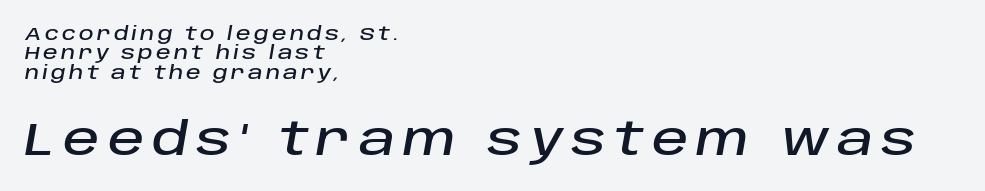
{"italic": "yes", "lean": "right", "slant_degrees": 10, "width": "normal", "stroke_contrast": "low", "x_height": "large", "monospaced": "no", "underline": "no", "align": "left", "line_spacing": "tight", "line_spacing_ratio": 1.07, "larger_block": "second", "size_ratio": 2.5, "glyph_px": 45}
